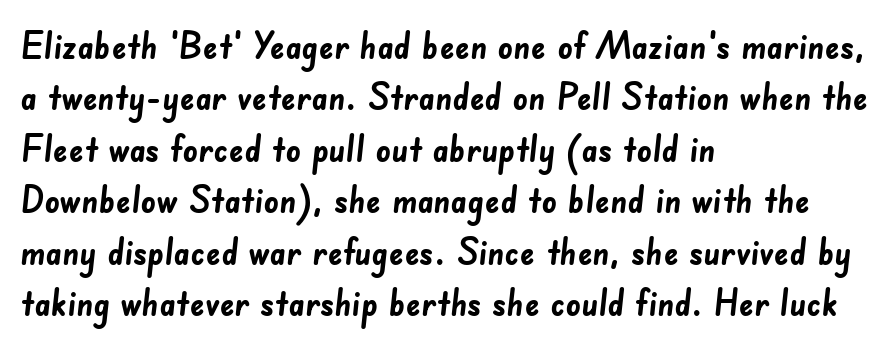
Q: Is the text bold? A: Yes.
Q: Is the typeface a serif or a sans-serif typeface? A: Sans-serif.
Q: Is the text underlined? A: No.
Q: How is the paragraph aligned? A: Left-aligned.
Q: Is the spacing between letters normal or unusually wide? A: Normal.
Q: Is the spacing between lines tight, normal or loose? A: Normal.
Q: Width (condensed, normal, or wide)? A: Normal.
Q: Stroke contrast? A: Low.
Q: x-height? A: Small.
Q: Monospaced? A: No.
